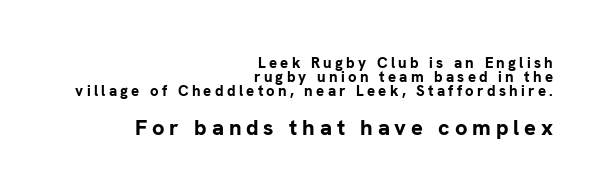
Q: Is the text bold? A: Yes.
Q: Is the text italic (slanted)? A: No, it is upright.
Q: Is the text underlined? A: No.
Q: How is the paragraph aligned? A: Right-aligned.
Q: Is the spacing between letters normal or unusually wide? A: Unusually wide.
Q: Is the spacing between lines tight, normal or loose? A: Tight.
Q: Which block of text is set in a larger size, the first (top) or the second (bottom)? A: The second (bottom) one.
